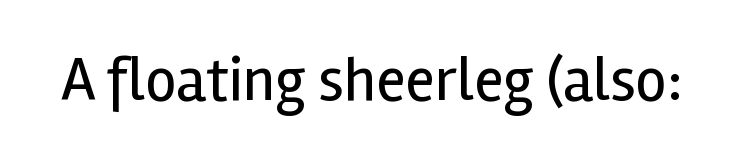
Quick note: underline off. Between one letter and the next there's only the usual sliver of space. Notice how the stems are strictly vertical — no italics here. No feet cap the strokes, marking this as sans-serif type. The typeface has the unassuming heft of standard copy or less. Note the varied advance widths — an 'i' is clearly narrower than an 'm'.
